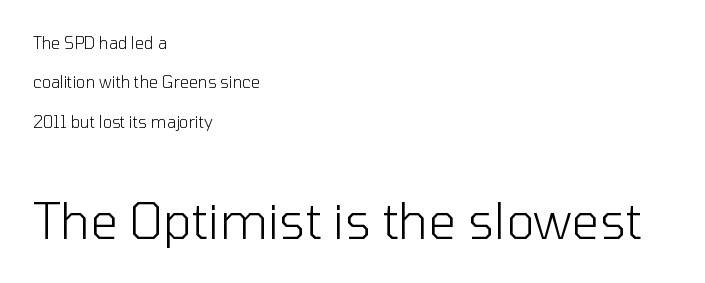
{"serif": "no", "italic": "no", "bold": "no", "weight": "light", "width": "normal", "stroke_contrast": "low", "x_height": "medium", "monospaced": "no", "underline": "no", "align": "left", "line_spacing": "loose", "line_spacing_ratio": 2.46, "letter_spacing": "normal", "letter_spacing_em": 0.0, "larger_block": "second", "size_ratio": 3.06, "glyph_px": 49}
